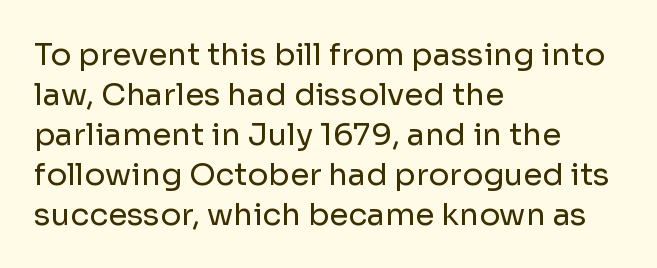
One-word summary of the alignment: left. Check the space under the baseline: it is left empty. This sample has the flowing, uneven cadence of proportional lettering. Weight: not bold — regular or lighter. Serifs: no, the terminals of the letterforms are clean. It's the straight-up-and-down kind of type.
